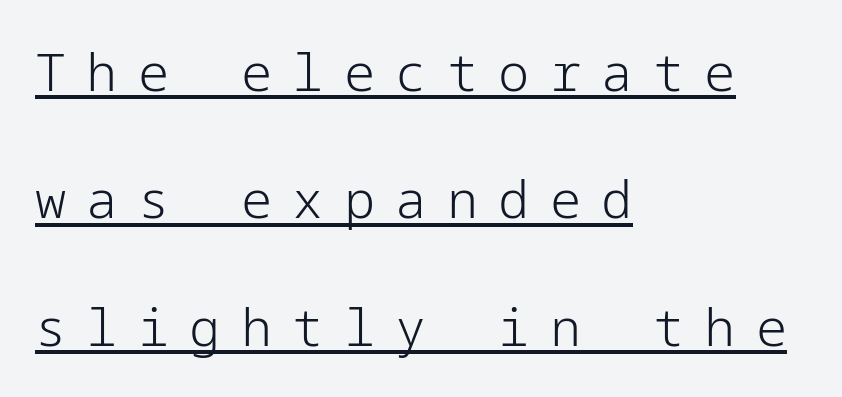
{"serif": "no", "italic": "no", "bold": "no", "weight": "light", "width": "normal", "stroke_contrast": "low", "x_height": "medium", "underline": "yes", "align": "left", "line_spacing": "loose", "line_spacing_ratio": 2.45, "letter_spacing": "wide", "letter_spacing_em": 0.39, "glyph_px": 52}
